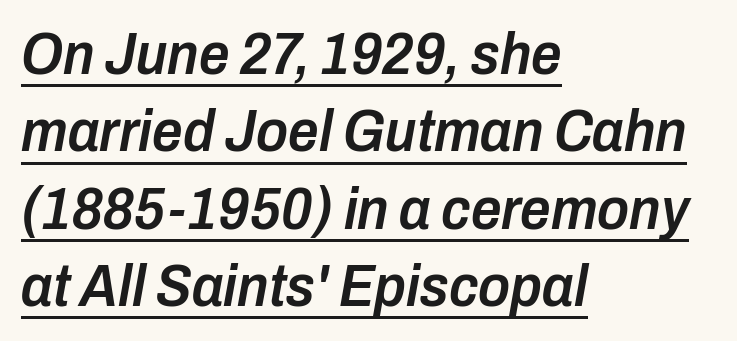
Q: Is the text bold? A: Semi-bold.
Q: Is the text italic (slanted)? A: Yes, it leans right by about 10 degrees.
Q: Is the text underlined? A: Yes.
Q: How is the paragraph aligned? A: Left-aligned.
Q: Is the spacing between letters normal or unusually wide? A: Normal.
Q: Is the spacing between lines tight, normal or loose? A: Normal.
Q: Width (condensed, normal, or wide)? A: Condensed.
Q: Stroke contrast? A: Low.
Q: x-height? A: Medium.
Q: Monospaced? A: No.
